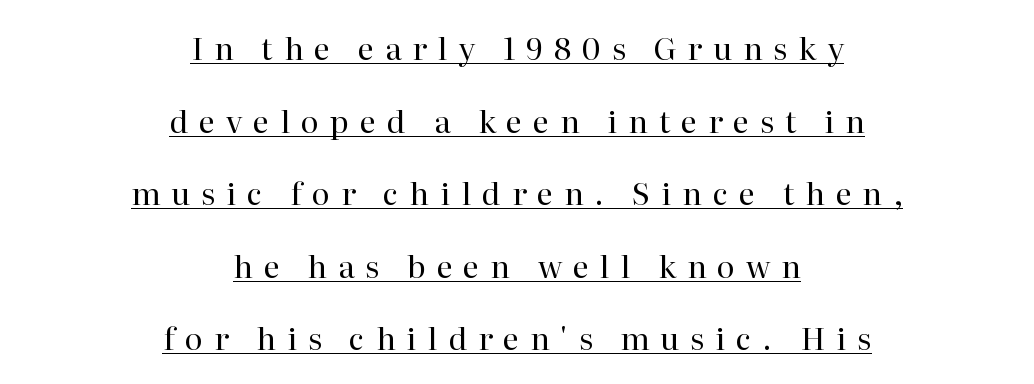
The image shows 31 px regular-weight serif type, upright; set centered, loose line spacing (2.34x), unusually wide letter spacing (+0.35 em), underlined; high stroke contrast and a medium x-height.
